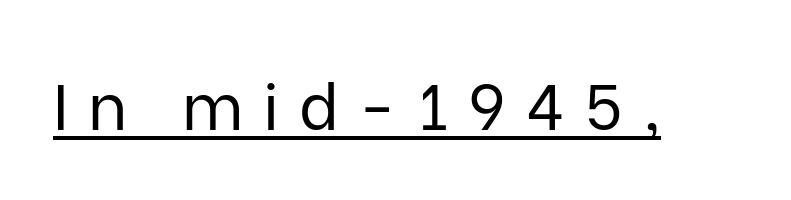
Q: Is the text bold? A: No.
Q: Is the text italic (slanted)? A: No, it is upright.
Q: Is the typeface a serif or a sans-serif typeface? A: Sans-serif.
Q: Is the text underlined? A: Yes.
Q: Is the spacing between letters normal or unusually wide? A: Unusually wide.
Q: Width (condensed, normal, or wide)? A: Normal.
Q: Stroke contrast? A: Low.
Q: x-height? A: Medium.
Q: Monospaced? A: No.
